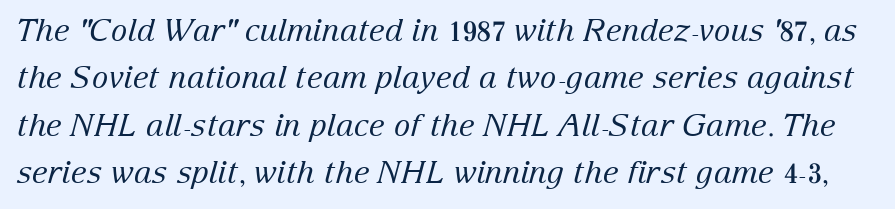
Q: Is the text bold? A: No.
Q: Is the text italic (slanted)? A: Yes, it leans right by about 15 degrees.
Q: Is the typeface a serif or a sans-serif typeface? A: Serif.
Q: Is the text underlined? A: No.
Q: Is the spacing between letters normal or unusually wide? A: Normal.
Q: Is the spacing between lines tight, normal or loose? A: Normal.
Q: Width (condensed, normal, or wide)? A: Normal.
Q: Stroke contrast? A: Low.
Q: x-height? A: Medium.
Q: Monospaced? A: No.
